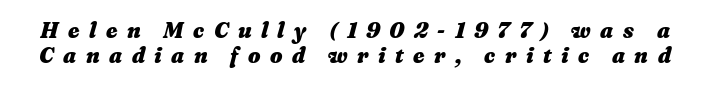
{"italic": "yes", "lean": "right", "slant_degrees": 16, "bold": "yes", "underline": "no", "line_spacing": "tight", "line_spacing_ratio": 1.12, "letter_spacing": "wide", "letter_spacing_em": 0.43, "glyph_px": 22}
